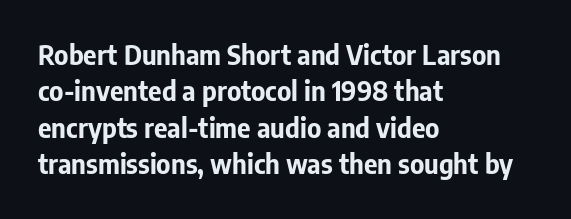
Characters remain perfectly vertical along every line. The passage is arranged the way most books set body copy — flush left. These lines sit exactly where default settings would place them. Nobody touched the tracking dial on this one. Descender tails drop into unmarked territory. Is the type bold? Yes — the strokes are clearly thick and heavy.
